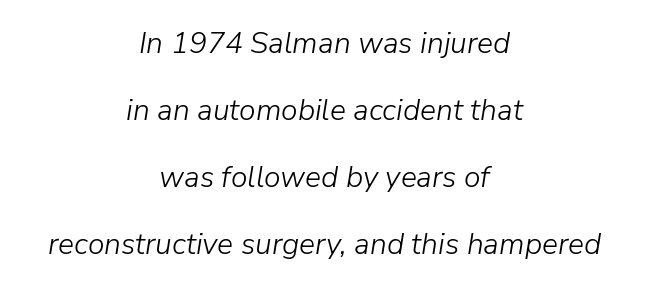
Q: Is the text bold? A: No.
Q: Is the text italic (slanted)? A: Yes, it leans right by about 9 degrees.
Q: Is the text underlined? A: No.
Q: How is the paragraph aligned? A: Centered.
Q: Is the spacing between letters normal or unusually wide? A: Normal.
Q: Is the spacing between lines tight, normal or loose? A: Loose.
Q: Width (condensed, normal, or wide)? A: Normal.
Q: Stroke contrast? A: Low.
Q: x-height? A: Medium.
Q: Monospaced? A: No.
